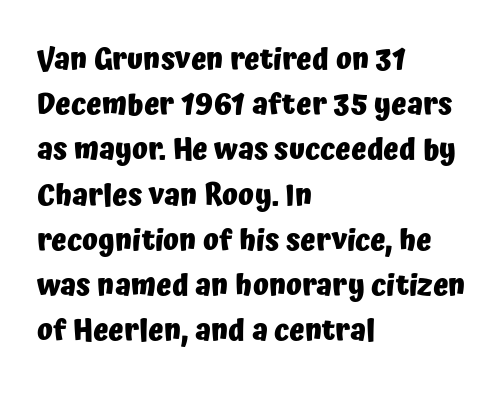
{"serif": "no", "italic": "no", "bold": "yes", "weight": "heavy", "width": "normal", "stroke_contrast": "low", "x_height": "medium", "monospaced": "no", "underline": "no", "align": "left", "line_spacing": "normal", "line_spacing_ratio": 1.56, "letter_spacing": "normal", "letter_spacing_em": 0.0, "glyph_px": 29}
